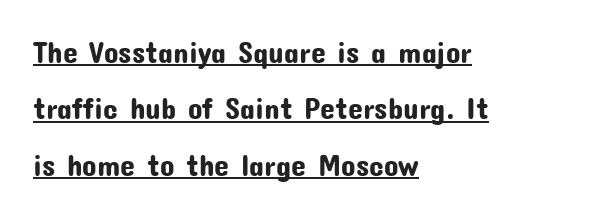
{"serif": "no", "italic": "no", "width": "normal", "stroke_contrast": "low", "x_height": "medium", "monospaced": "no", "underline": "yes", "align": "left", "line_spacing_ratio": 1.88, "letter_spacing": "normal", "letter_spacing_em": 0.0, "glyph_px": 30}
